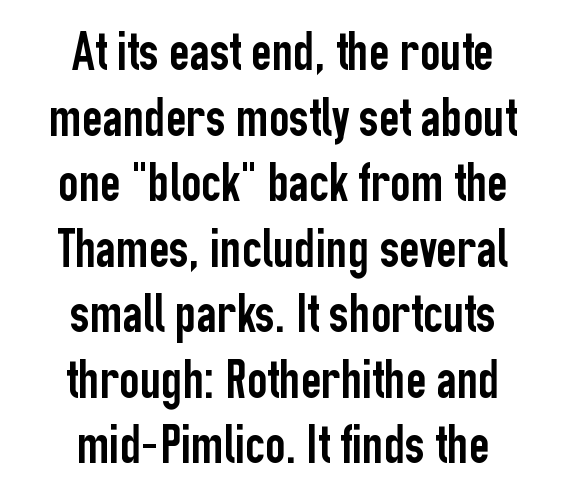
Observe the absence of serifs on each vertical stroke in this sample. The passage shown is typed in a proportional face where columns would drift. These lines were composed using upright roman letters. Notice how the passage keeps no hard edge, just a central spine. Letter spacing: default.
